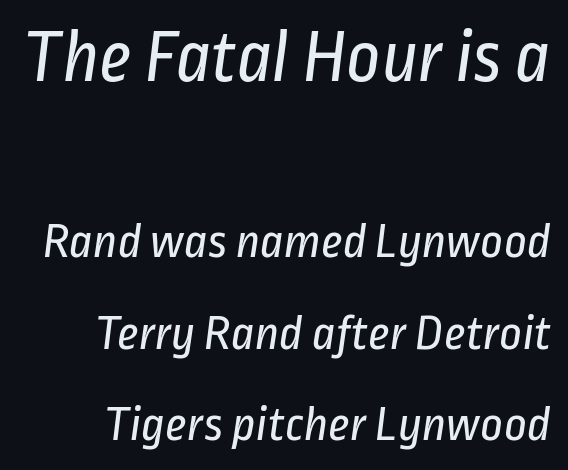
{"serif": "no", "bold": "no", "weight": "regular", "width": "condensed", "stroke_contrast": "low", "x_height": "medium", "monospaced": "no", "underline": "no", "line_spacing_ratio": 1.83, "letter_spacing": "normal", "letter_spacing_em": 0.0, "larger_block": "first", "size_ratio": 1.5, "glyph_px": 75}
